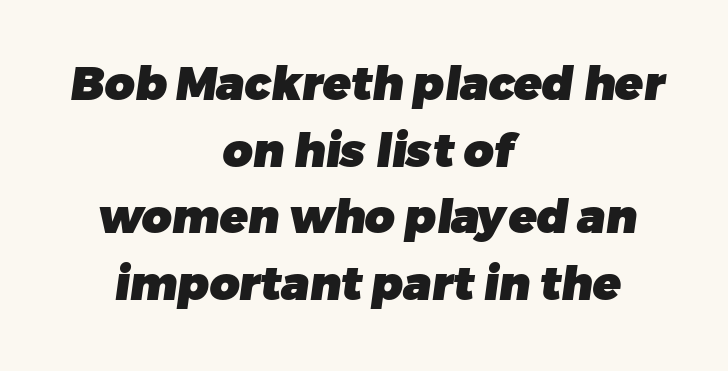
A full-strength bold gives these letters their thick strokes. Is there much room between lines? A standard amount, neither cramped nor airy. The letters sit at their default tracking, neither squeezed nor spread. Letters rest on an invisible, unmarked baseline. Is this a sans? Yes — the strokes have no serifs. Which margin do the lines hug? Neither — every line sits in the middle.
